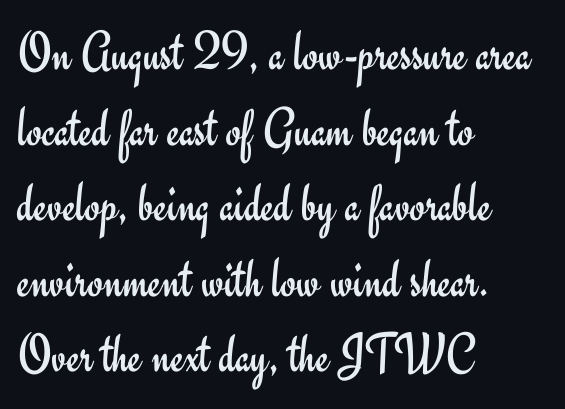
Q: Is the text bold? A: No.
Q: Is the text italic (slanted)? A: Yes.
Q: Is the typeface a serif or a sans-serif typeface? A: Sans-serif.
Q: Is the text underlined? A: No.
Q: How is the paragraph aligned? A: Left-aligned.
Q: Is the spacing between letters normal or unusually wide? A: Normal.
Q: Is the spacing between lines tight, normal or loose? A: Normal.
Q: Width (condensed, normal, or wide)? A: Normal.
Q: Stroke contrast? A: Low.
Q: x-height? A: Small.
Q: Monospaced? A: No.
